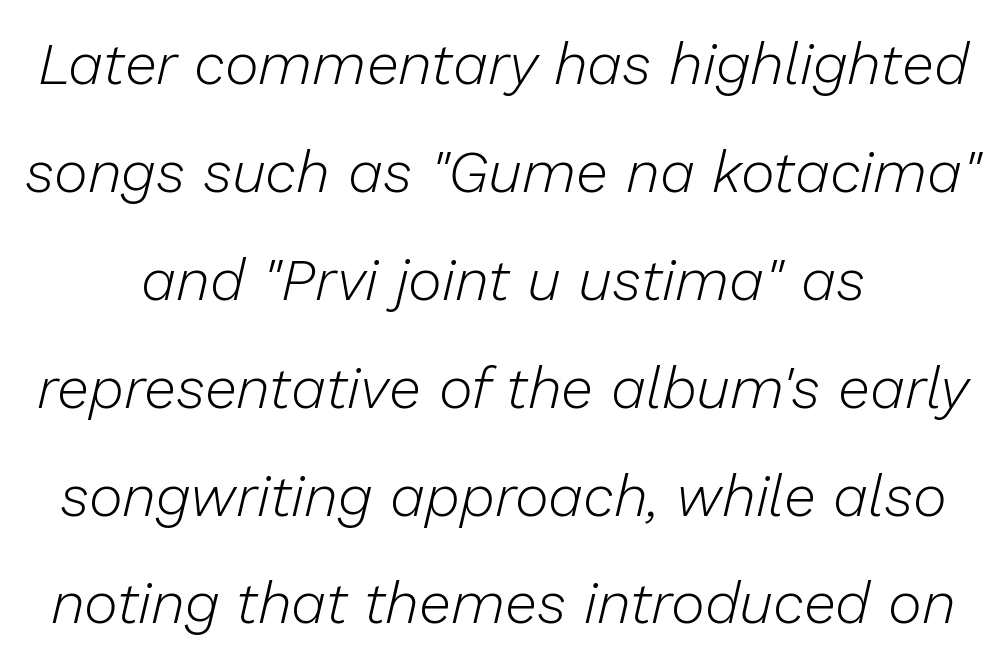
The image shows 58 px light type, italic (leaning right); set line spacing 1.86x, normal letter spacing, not underlined; low stroke contrast and a medium x-height.
